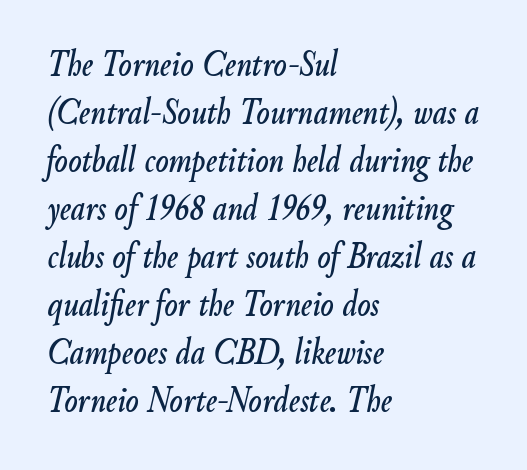
Q: Is the text italic (slanted)? A: Yes, it leans right by about 9 degrees.
Q: Is the text underlined? A: No.
Q: How is the paragraph aligned? A: Left-aligned.
Q: Is the spacing between letters normal or unusually wide? A: Normal.
Q: Width (condensed, normal, or wide)? A: Condensed.
Q: Stroke contrast? A: Low.
Q: x-height? A: Small.
Q: Monospaced? A: No.
